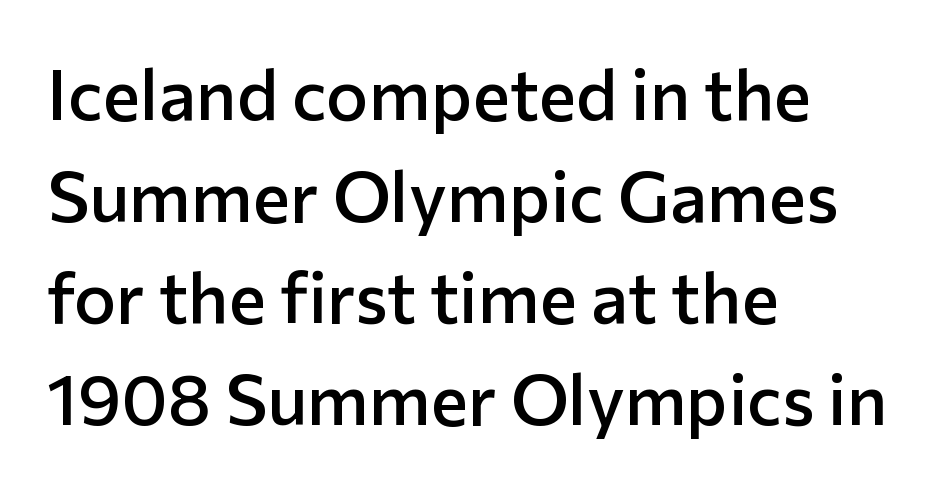
The image shows 71 px semibold sans-serif type, upright; set left-aligned, normal line spacing (1.43x), normal letter spacing, not underlined; low stroke contrast and a medium x-height.
